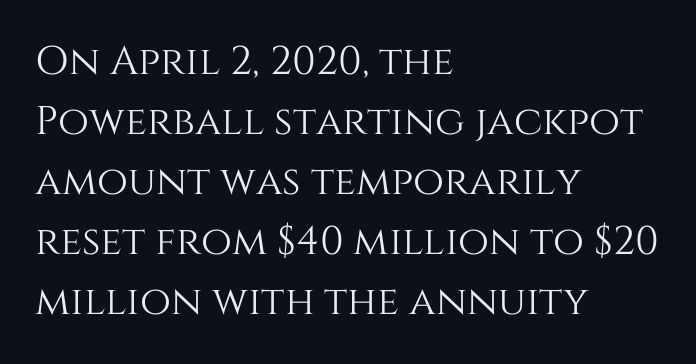
Q: Is the text italic (slanted)? A: No, it is upright.
Q: Is the text underlined? A: No.
Q: How is the paragraph aligned? A: Left-aligned.
Q: Is the spacing between letters normal or unusually wide? A: Normal.
Q: Is the spacing between lines tight, normal or loose? A: Normal.
Q: Width (condensed, normal, or wide)? A: Normal.
Q: Stroke contrast? A: Medium.
Q: x-height? A: Large.
Q: Monospaced? A: No.
